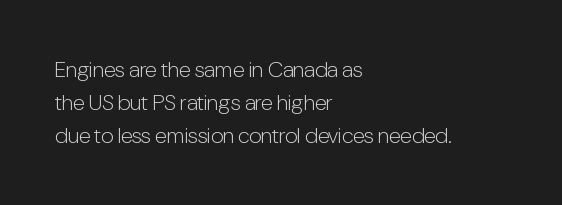
Q: Is the text bold? A: No.
Q: Is the text italic (slanted)? A: No, it is upright.
Q: Is the text underlined? A: No.
Q: How is the paragraph aligned? A: Left-aligned.
Q: Is the spacing between letters normal or unusually wide? A: Normal.
Q: Is the spacing between lines tight, normal or loose? A: Normal.
